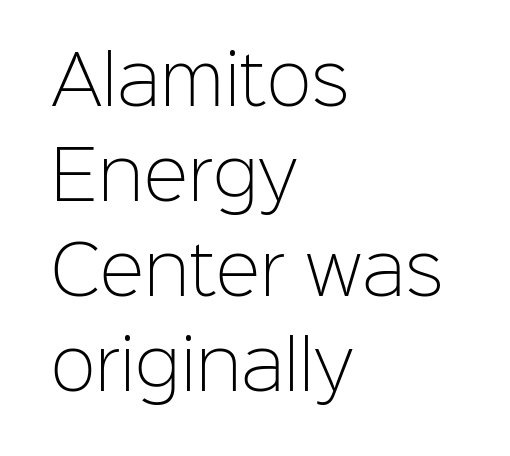
Q: Is the text bold? A: No.
Q: Is the text italic (slanted)? A: No, it is upright.
Q: Is the typeface a serif or a sans-serif typeface? A: Sans-serif.
Q: Is the text underlined? A: No.
Q: How is the paragraph aligned? A: Left-aligned.
Q: Is the spacing between letters normal or unusually wide? A: Normal.
Q: Is the spacing between lines tight, normal or loose? A: Normal.
Q: Width (condensed, normal, or wide)? A: Normal.
Q: Stroke contrast? A: Low.
Q: x-height? A: Medium.
Q: Monospaced? A: No.
